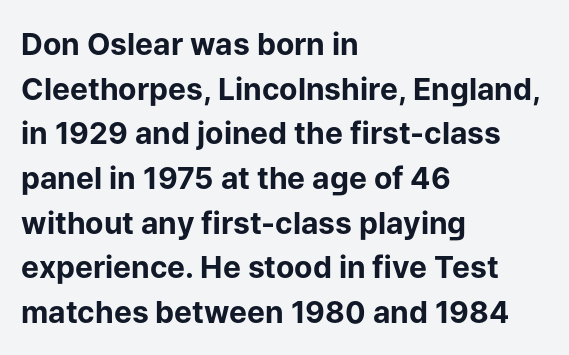
Q: Is the text bold? A: Yes.
Q: Is the text italic (slanted)? A: No, it is upright.
Q: Is the typeface a serif or a sans-serif typeface? A: Sans-serif.
Q: Is the text underlined? A: No.
Q: How is the paragraph aligned? A: Left-aligned.
Q: Is the spacing between letters normal or unusually wide? A: Normal.
Q: Is the spacing between lines tight, normal or loose? A: Normal.
Q: Width (condensed, normal, or wide)? A: Normal.
Q: Stroke contrast? A: Low.
Q: x-height? A: Medium.
Q: Monospaced? A: No.
